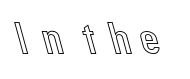
Q: Is the text italic (slanted)? A: Yes.
Q: Is the text underlined? A: No.
Q: Width (condensed, normal, or wide)? A: Normal.
Q: x-height? A: Medium.
Q: Monospaced? A: No.
